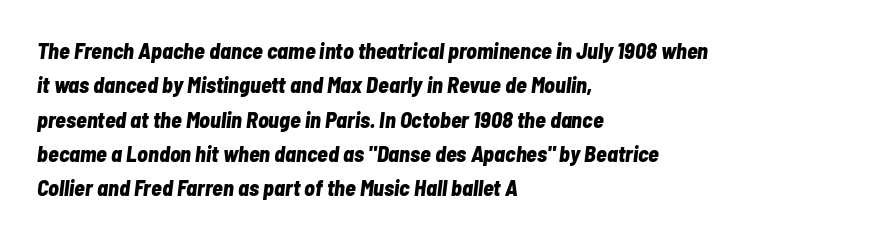
The image shows 22 px bold type, italic (leaning right); set left-aligned, normal line spacing (1.56x), normal letter spacing, not underlined.
